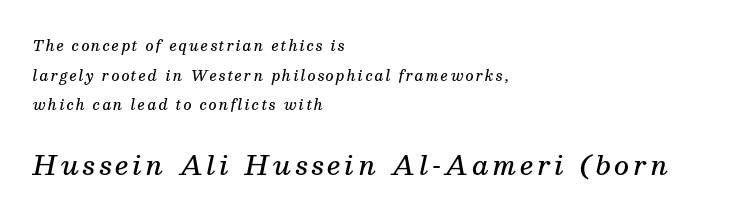
The image shows 26 px text type, italic (leaning right); set left-aligned, loose line spacing (2.11x), not underlined; the second (bottom) block is 1.86x larger.
